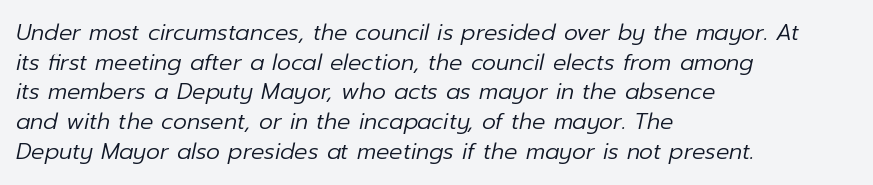
Q: Is the text bold? A: No.
Q: Is the text italic (slanted)? A: Yes, it leans right by about 12 degrees.
Q: Is the text underlined? A: No.
Q: How is the paragraph aligned? A: Left-aligned.
Q: Is the spacing between letters normal or unusually wide? A: Normal.
Q: Is the spacing between lines tight, normal or loose? A: Normal.
